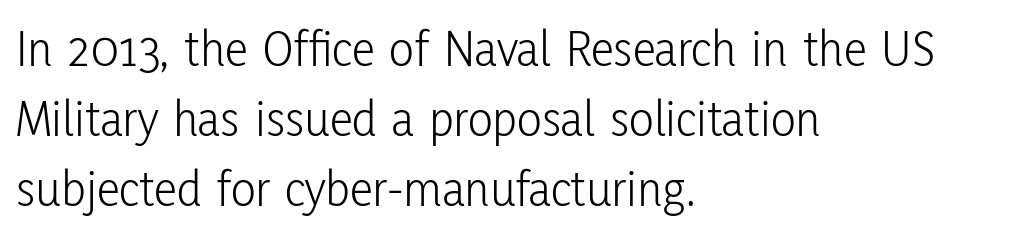
Successive baselines arrive at the customary interval. Designer's note — italics off, roman on. Note the varied advance widths — an 'i' is clearly narrower than an 'm'. Notice how the passage keeps a crisp vertical edge on the left only. Beneath every word, the page is bare. Inter-character spacing is left at the font's built-in metrics.
